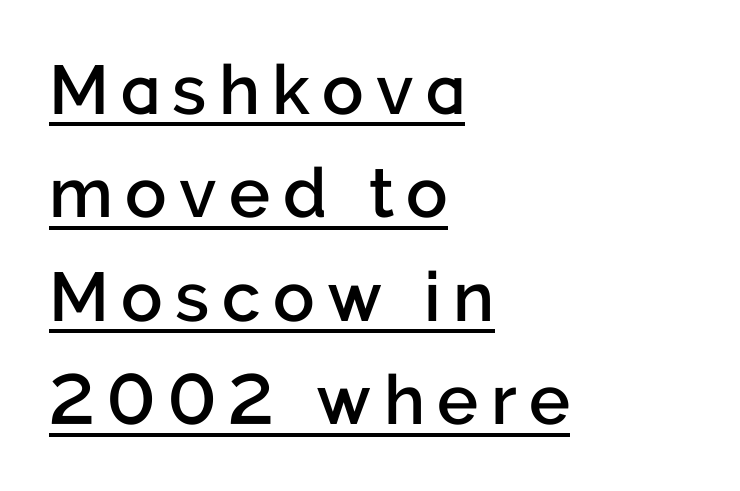
{"serif": "no", "italic": "no", "bold": "semi", "weight": "semibold", "width": "normal", "stroke_contrast": "low", "x_height": "medium", "monospaced": "no", "underline": "yes", "align": "left", "line_spacing": "normal", "line_spacing_ratio": 1.5, "glyph_px": 69}
